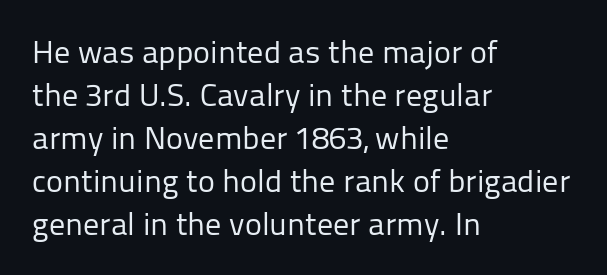
{"serif": "no", "italic": "no", "bold": "no", "weight": "regular", "width": "normal", "stroke_contrast": "low", "x_height": "medium", "monospaced": "no", "underline": "no", "align": "left", "line_spacing": "normal", "line_spacing_ratio": 1.34, "letter_spacing": "normal", "letter_spacing_em": 0.0, "glyph_px": 32}
